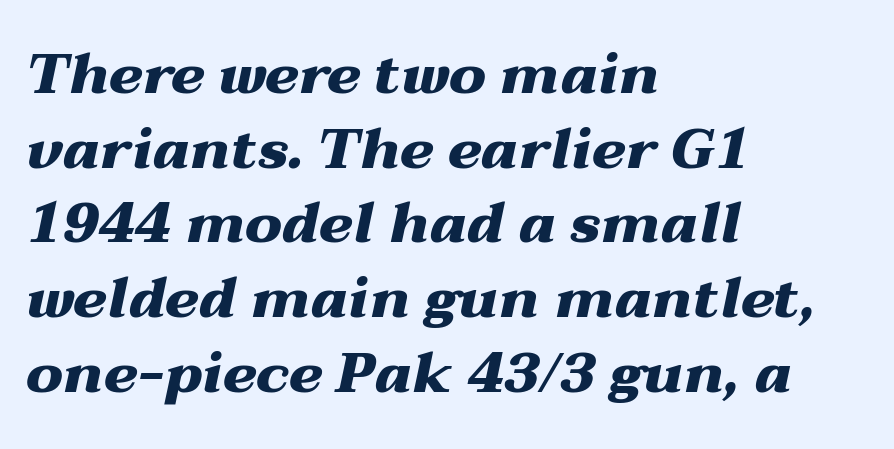
{"italic": "yes", "lean": "right", "slant_degrees": 12, "bold": "yes", "weight": "heavy", "width": "wide", "stroke_contrast": "medium", "x_height": "medium", "monospaced": "no", "underline": "no", "align": "left", "line_spacing": "normal", "line_spacing_ratio": 1.31, "letter_spacing": "normal", "letter_spacing_em": 0.0, "glyph_px": 57}
